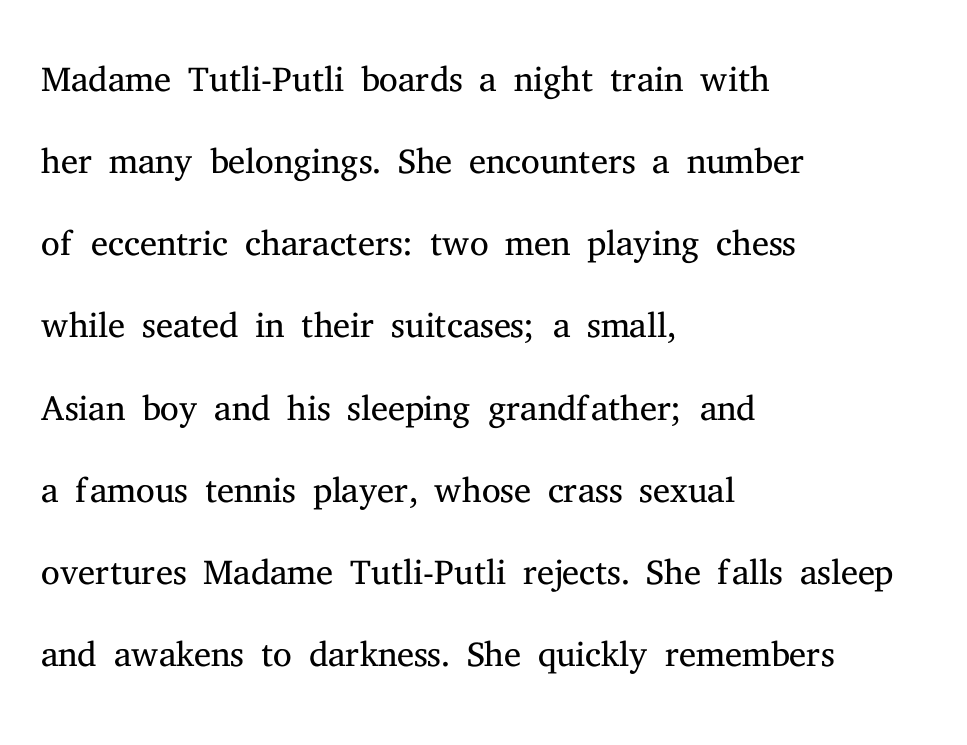
Q: Is the text bold? A: No.
Q: Is the text italic (slanted)? A: No, it is upright.
Q: Is the typeface a serif or a sans-serif typeface? A: Serif.
Q: Is the text underlined? A: No.
Q: How is the paragraph aligned? A: Left-aligned.
Q: Is the spacing between letters normal or unusually wide? A: Normal.
Q: Is the spacing between lines tight, normal or loose? A: Normal.
Q: Width (condensed, normal, or wide)? A: Normal.
Q: Stroke contrast? A: Medium.
Q: x-height? A: Medium.
Q: Monospaced? A: No.
